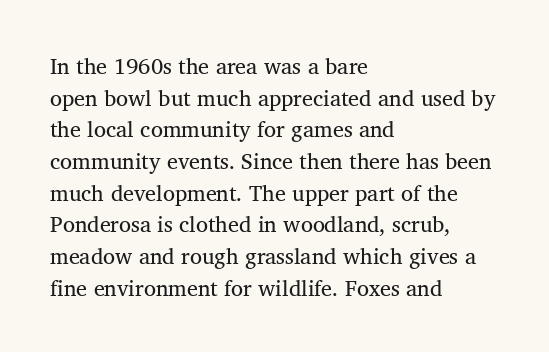
Q: Is the text bold? A: No.
Q: Is the text italic (slanted)? A: No, it is upright.
Q: Is the text underlined? A: No.
Q: How is the paragraph aligned? A: Left-aligned.
Q: Is the spacing between letters normal or unusually wide? A: Normal.
Q: Is the spacing between lines tight, normal or loose? A: Normal.
